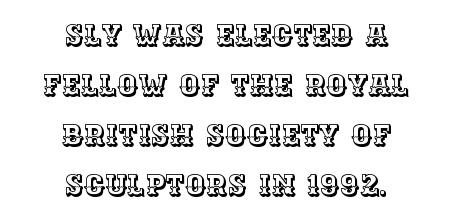
{"italic": "no", "width": "normal", "x_height": "large", "monospaced": "no", "underline": "no", "align": "center", "line_spacing_ratio": 1.72, "letter_spacing": "normal", "letter_spacing_em": 0.0, "glyph_px": 29}
